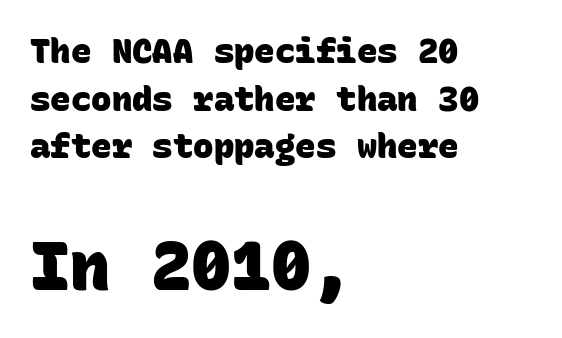
The image shows 67 px heavy sans-serif type, monospaced; set left-aligned, normal line spacing (1.4x), normal letter spacing, not underlined; the second (bottom) block is 1.97x larger; low stroke contrast and a large x-height.
